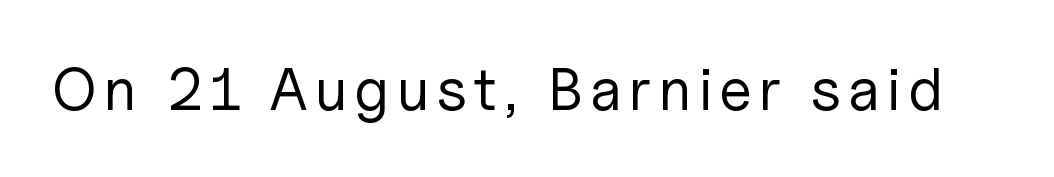
The image shows 60 px regular-weight sans-serif type, upright; set not underlined; low stroke contrast and a medium x-height.
